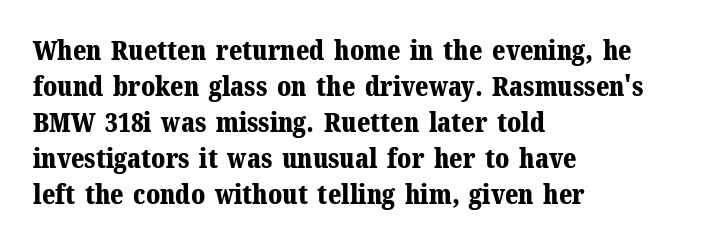
The image shows 27 px bold type, upright; set left-aligned, normal line spacing (1.33x), normal letter spacing, not underlined.
